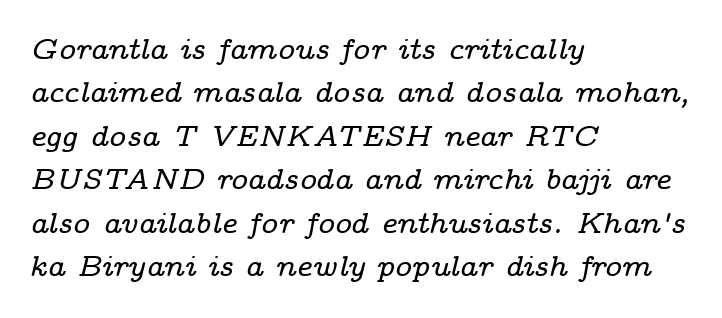
Q: Is the text italic (slanted)? A: Yes, it leans right by about 14 degrees.
Q: Is the typeface a serif or a sans-serif typeface? A: Serif.
Q: Is the text underlined? A: No.
Q: How is the paragraph aligned? A: Left-aligned.
Q: Is the spacing between letters normal or unusually wide? A: Normal.
Q: Is the spacing between lines tight, normal or loose? A: Normal.
Q: Width (condensed, normal, or wide)? A: Wide.
Q: Stroke contrast? A: Low.
Q: x-height? A: Medium.
Q: Monospaced? A: No.
